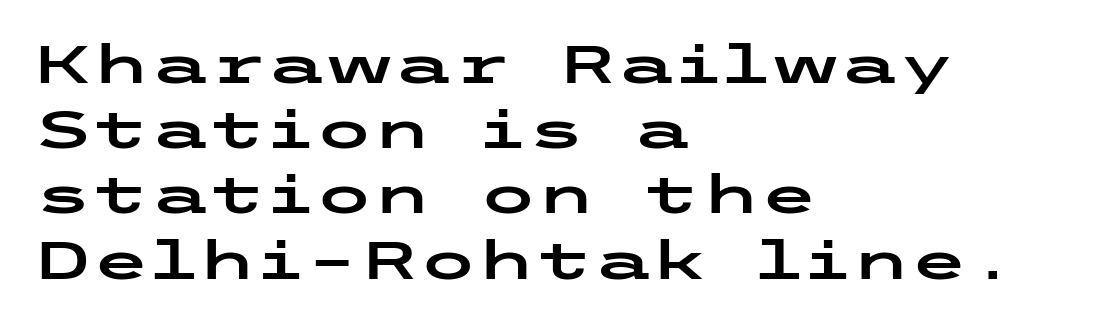
Line starts are locked; line ends wander. Nothing sits at the stroke ends, so this counts as sans-serif. Bare-footed words on every line. A typesetter would mark this as roman, not italic.
